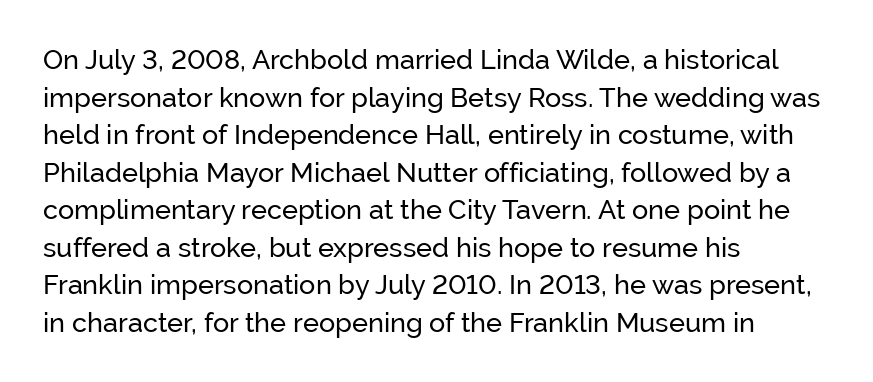
Q: Is the text bold? A: No.
Q: Is the text italic (slanted)? A: No, it is upright.
Q: Is the text underlined? A: No.
Q: How is the paragraph aligned? A: Left-aligned.
Q: Is the spacing between letters normal or unusually wide? A: Normal.
Q: Is the spacing between lines tight, normal or loose? A: Normal.
